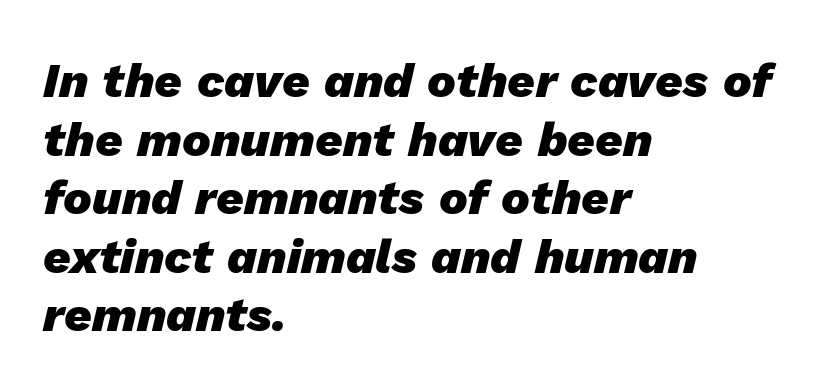
The baseline area is clear. In terms of letterspacing, this is plain default setting. The glyphs have the mass of a bold cut. Horizontally, the lines are justified to the leading edge only. The typography opts for an oblique posture over an upright one. The face used here is proportionally spaced, like ordinary book or web type.
